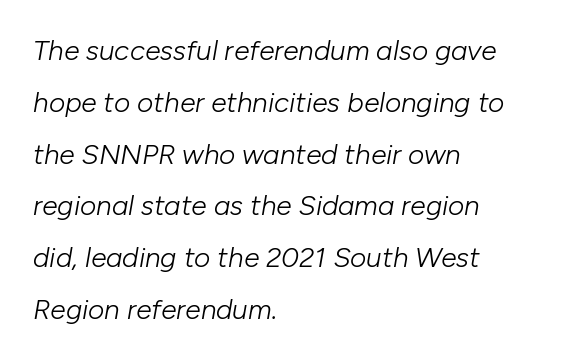
Note the varied advance widths — an 'i' is clearly narrower than an 'm'. The font is comparable to plain body text, perhaps lighter. The passage shown is not underscored anywhere. If you drew a ruler down the left edge, every line would touch it. Would a proofreader flag this as italicized? Yes.
